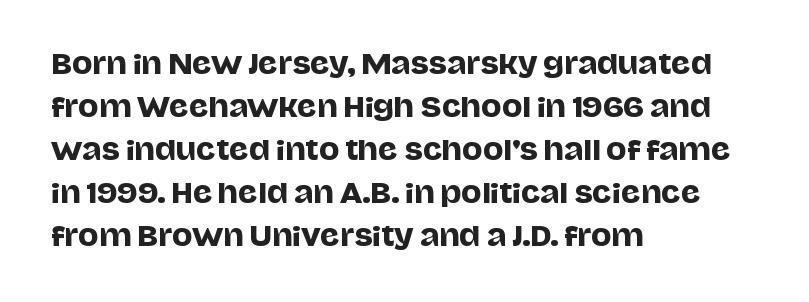
{"italic": "no", "underline": "no", "align": "left", "line_spacing": "normal", "line_spacing_ratio": 1.59, "letter_spacing": "normal", "letter_spacing_em": 0.0, "glyph_px": 27}
